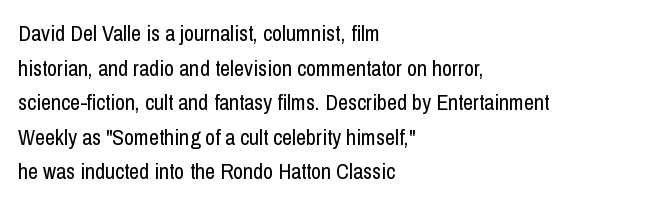
Which margin do the lines hug? The left one — the right edge is uneven. This is roman type, the default non-slanted kind. Summary of vertical rhythm: regular, with standard interline spacing. These glyphs show unthickened strokes, regular width or finer. The rendering keeps characters at their native spacing. The gap between lines stays unmarked.
